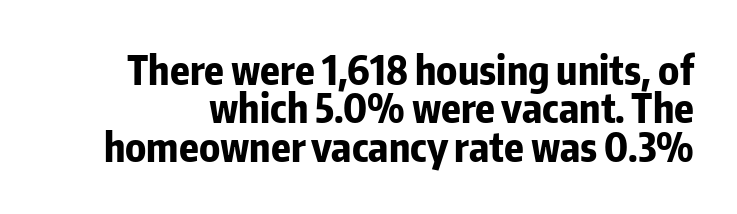
Q: Is the text bold? A: Yes.
Q: Is the text italic (slanted)? A: No, it is upright.
Q: Is the typeface a serif or a sans-serif typeface? A: Sans-serif.
Q: Is the text underlined? A: No.
Q: Is the spacing between letters normal or unusually wide? A: Normal.
Q: Is the spacing between lines tight, normal or loose? A: Tight.
Q: Width (condensed, normal, or wide)? A: Condensed.
Q: Stroke contrast? A: Low.
Q: x-height? A: Medium.
Q: Monospaced? A: No.
